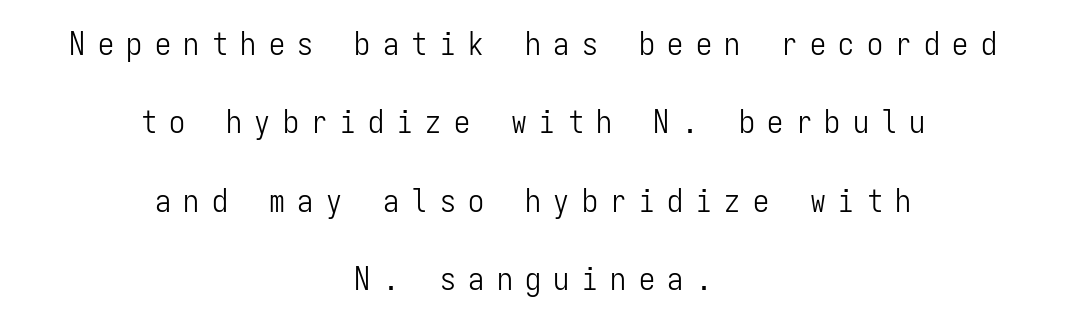
Q: Is the text bold? A: No.
Q: Is the text italic (slanted)? A: No, it is upright.
Q: Is the typeface a serif or a sans-serif typeface? A: Sans-serif.
Q: Is the text underlined? A: No.
Q: How is the paragraph aligned? A: Centered.
Q: Is the spacing between letters normal or unusually wide? A: Unusually wide.
Q: Is the spacing between lines tight, normal or loose? A: Loose.
Q: Width (condensed, normal, or wide)? A: Condensed.
Q: Stroke contrast? A: Low.
Q: x-height? A: Medium.
Q: Monospaced? A: Yes.
